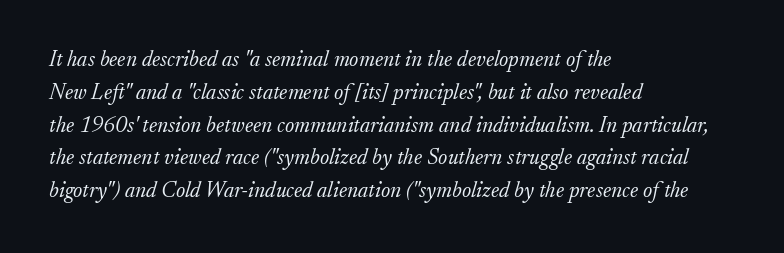
Q: Is the text bold? A: No.
Q: Is the text italic (slanted)? A: Yes, it leans right by about 17 degrees.
Q: Is the text underlined? A: No.
Q: How is the paragraph aligned? A: Left-aligned.
Q: Is the spacing between letters normal or unusually wide? A: Normal.
Q: Is the spacing between lines tight, normal or loose? A: Normal.
